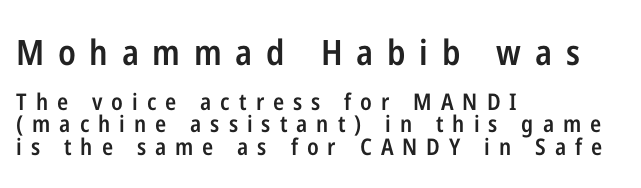
{"serif": "no", "italic": "no", "bold": "semi", "weight": "semibold", "width": "condensed", "stroke_contrast": "low", "x_height": "medium", "monospaced": "no", "underline": "no", "align": "left", "line_spacing": "tight", "line_spacing_ratio": 0.97, "letter_spacing": "wide", "letter_spacing_em": 0.39, "larger_block": "first", "size_ratio": 1.52, "glyph_px": 35}
